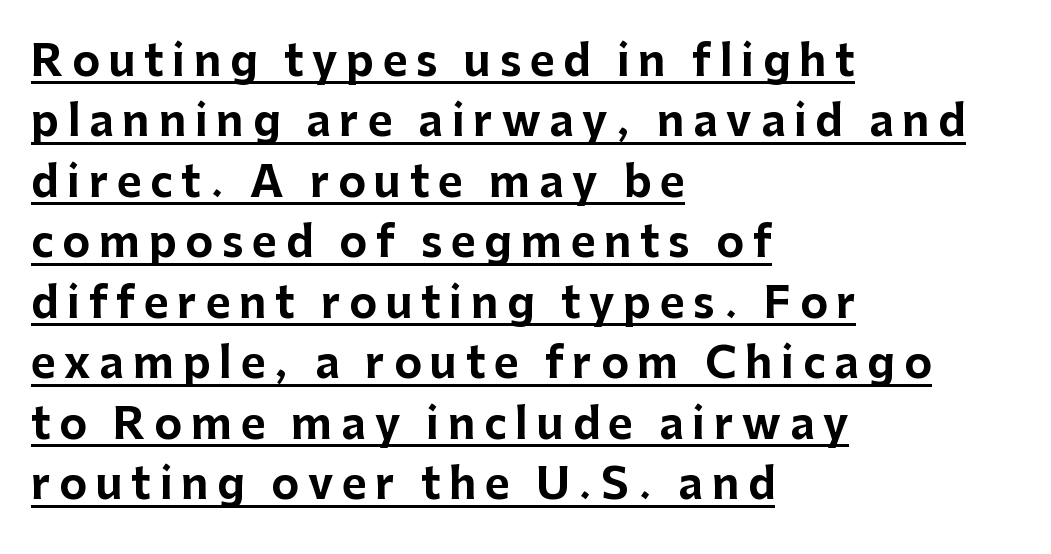
{"serif": "no", "italic": "no", "bold": "yes", "weight": "bold", "width": "normal", "stroke_contrast": "low", "x_height": "medium", "monospaced": "no", "underline": "yes", "align": "left", "line_spacing": "normal", "line_spacing_ratio": 1.44, "letter_spacing": "wide", "letter_spacing_em": 0.21, "glyph_px": 42}
